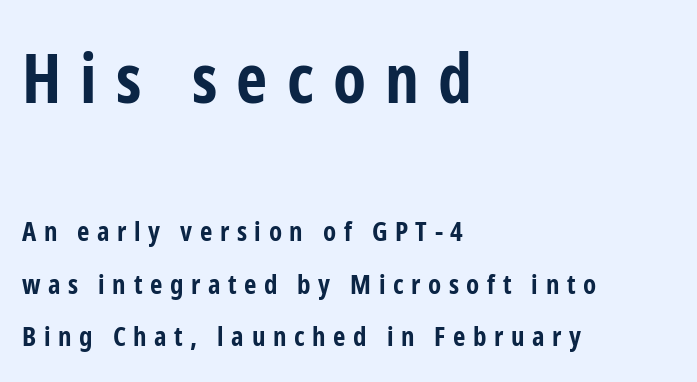
A great deal of white space separates one row of letters from the next. The letters advance in unequal steps, a hallmark of proportional type. Any mark beneath the type? The region is blank. Vertical strokes here are truly vertical. The composition opens big and finishes small. The rendering anchors every line to the left-hand side.
